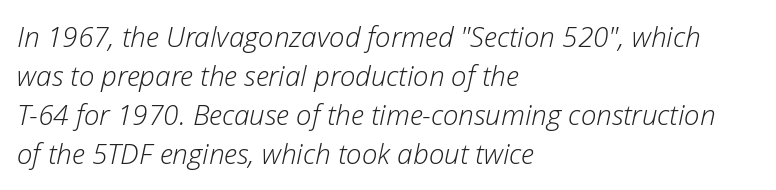
The image shows 28 px light type, italic (leaning right); set left-aligned, normal line spacing (1.39x), normal letter spacing, not underlined; low stroke contrast and a medium x-height.
